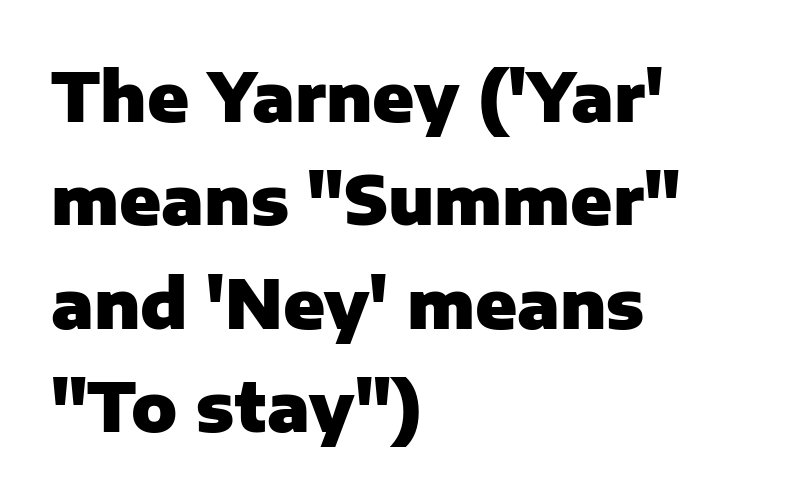
The image shows 68 px heavy sans-serif type, upright; set left-aligned, normal line spacing (1.52x), normal letter spacing, not underlined; low stroke contrast and a medium x-height.
